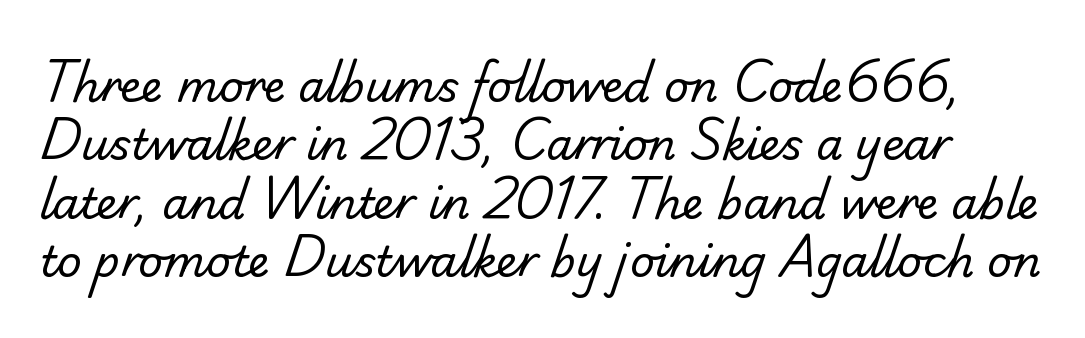
Q: Is the text bold? A: No.
Q: Is the typeface a serif or a sans-serif typeface? A: Sans-serif.
Q: Is the text underlined? A: No.
Q: Is the spacing between letters normal or unusually wide? A: Normal.
Q: Is the spacing between lines tight, normal or loose? A: Normal.
Q: Width (condensed, normal, or wide)? A: Normal.
Q: Stroke contrast? A: Low.
Q: x-height? A: Small.
Q: Monospaced? A: No.
